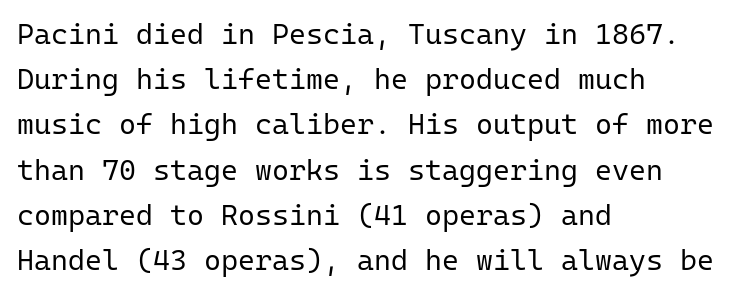
Q: Is the text bold? A: No.
Q: Is the text italic (slanted)? A: No, it is upright.
Q: Is the typeface a serif or a sans-serif typeface? A: Sans-serif.
Q: Is the text underlined? A: No.
Q: How is the paragraph aligned? A: Left-aligned.
Q: Is the spacing between letters normal or unusually wide? A: Normal.
Q: Is the spacing between lines tight, normal or loose? A: Normal.
Q: Width (condensed, normal, or wide)? A: Normal.
Q: Stroke contrast? A: Low.
Q: x-height? A: Medium.
Q: Monospaced? A: Yes.
